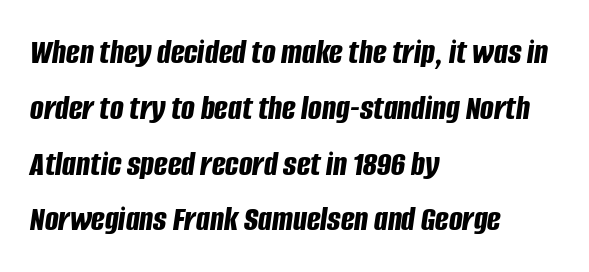
{"italic": "yes", "lean": "right", "slant_degrees": 8, "bold": "yes", "weight": "bold", "width": "condensed", "stroke_contrast": "low", "x_height": "large", "monospaced": "no", "underline": "no", "align": "left", "line_spacing": "normal", "line_spacing_ratio": 1.55, "letter_spacing": "normal", "letter_spacing_em": 0.0, "glyph_px": 36}
